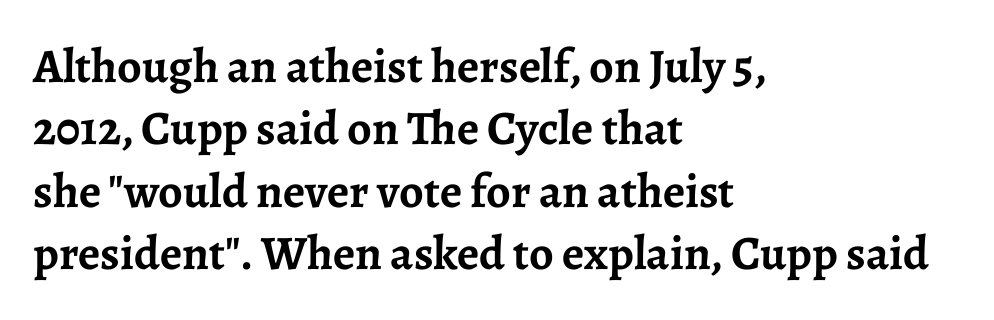
A dark, heavy texture on the line: the type is bold. The passage shown is typed in a proportional face where columns would drift. Line beginnings align vertically; line endings do not. Quick note: interline space is typical. The font family rendered here belongs to the serif group.
